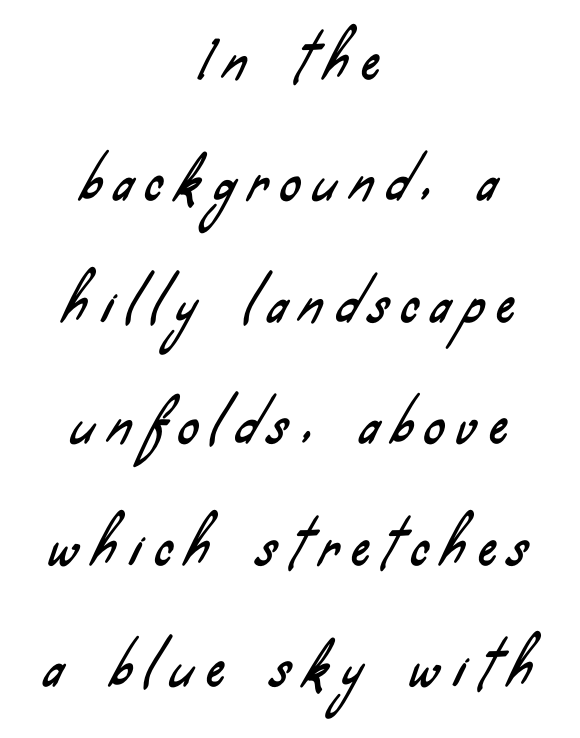
{"serif": "no", "width": "condensed", "stroke_contrast": "low", "x_height": "small", "monospaced": "no", "underline": "no", "align": "center", "line_spacing": "loose", "line_spacing_ratio": 2.43, "letter_spacing": "wide", "letter_spacing_em": 0.27, "glyph_px": 50}
